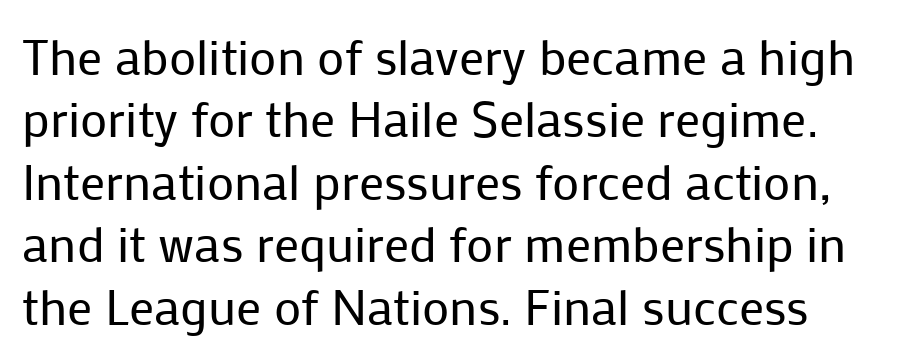
Q: Is the text bold? A: No.
Q: Is the text italic (slanted)? A: No, it is upright.
Q: Is the typeface a serif or a sans-serif typeface? A: Sans-serif.
Q: Is the text underlined? A: No.
Q: How is the paragraph aligned? A: Left-aligned.
Q: Is the spacing between letters normal or unusually wide? A: Normal.
Q: Is the spacing between lines tight, normal or loose? A: Normal.
Q: Width (condensed, normal, or wide)? A: Normal.
Q: Stroke contrast? A: Low.
Q: x-height? A: Medium.
Q: Monospaced? A: No.
